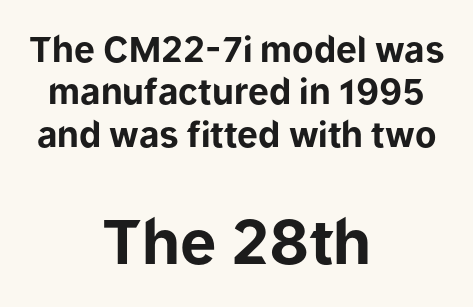
{"serif": "no", "italic": "no", "bold": "yes", "weight": "bold", "width": "normal", "stroke_contrast": "low", "x_height": "medium", "monospaced": "no", "underline": "no", "align": "center", "line_spacing_ratio": 1.21, "letter_spacing": "normal", "letter_spacing_em": 0.0, "larger_block": "second", "size_ratio": 1.74, "glyph_px": 61}
